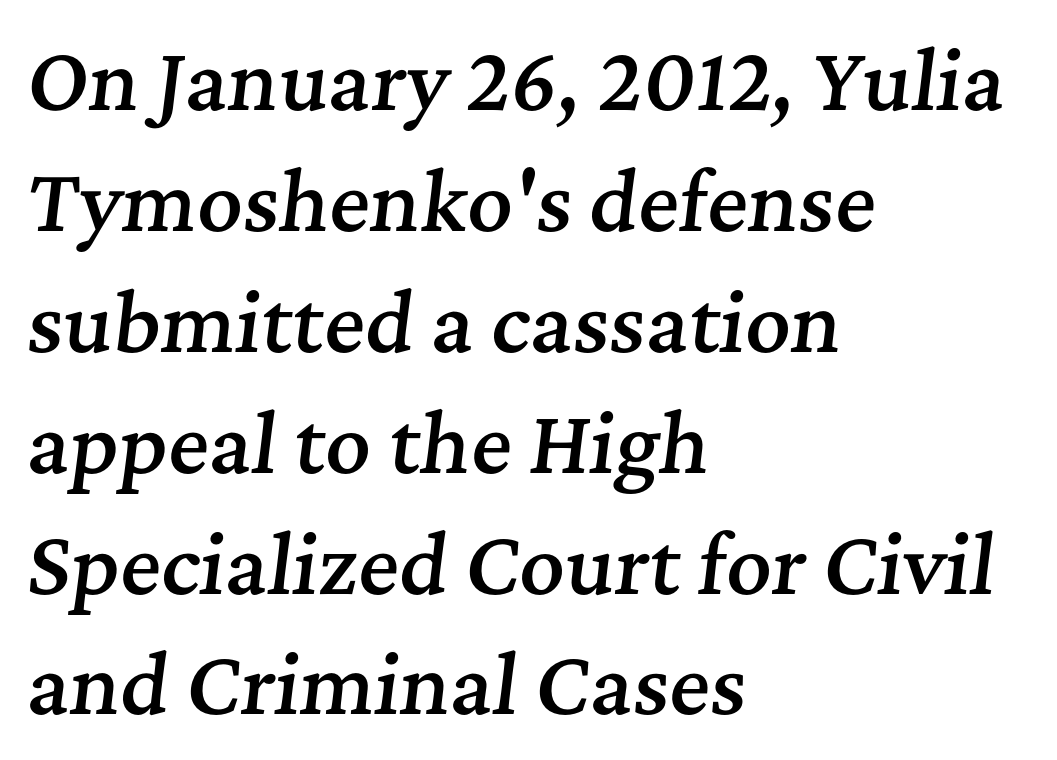
These lines stack with their left ends in a neat column. Each letter keeps its own natural width here, so spacing adapts to shape. The face used here is seriffed, in the tradition of book romans. A bit beefed up — I'd call it semibold rather than bold. A typesetter would mark this as italic.
